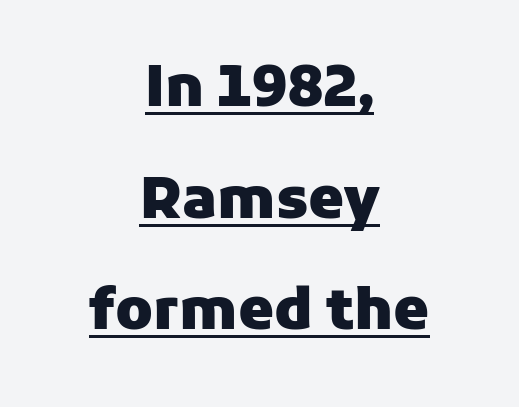
{"serif": "no", "italic": "no", "bold": "yes", "weight": "heavy", "width": "normal", "stroke_contrast": "low", "x_height": "medium", "monospaced": "no", "underline": "yes", "align": "center", "line_spacing": "loose", "line_spacing_ratio": 1.96, "letter_spacing": "normal", "letter_spacing_em": 0.0, "glyph_px": 57}
